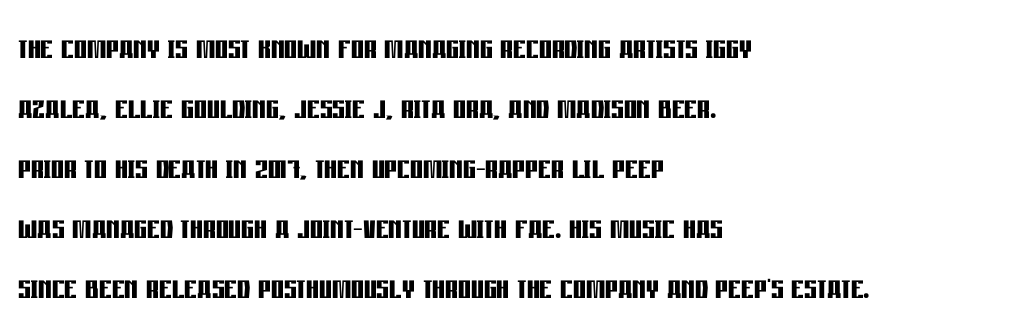
{"serif": "no", "italic": "no", "bold": "yes", "weight": "semibold", "width": "condensed", "stroke_contrast": "low", "x_height": "large", "monospaced": "no", "underline": "no", "align": "left", "line_spacing": "normal", "line_spacing_ratio": 1.5, "letter_spacing": "normal", "letter_spacing_em": 0.0, "glyph_px": 40}
